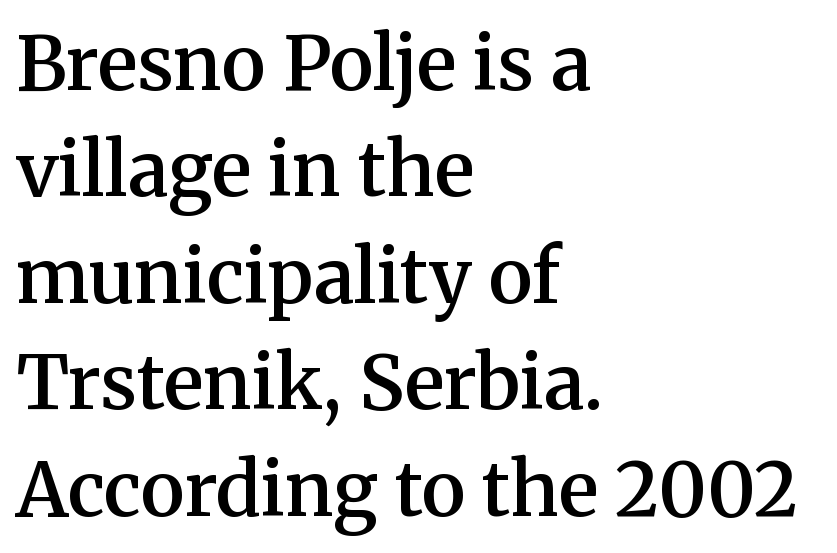
The image shows 75 px semibold serif type, upright; set left-aligned, normal line spacing (1.42x), normal letter spacing, not underlined; medium stroke contrast and a medium x-height.
